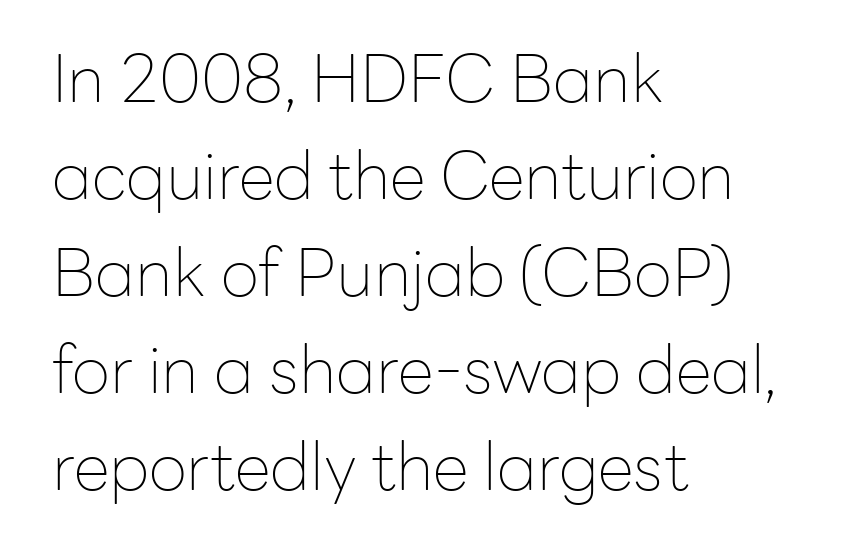
The image shows 66 px thin sans-serif type, upright; set left-aligned, normal line spacing (1.47x), normal letter spacing, not underlined; low stroke contrast and a medium x-height.
